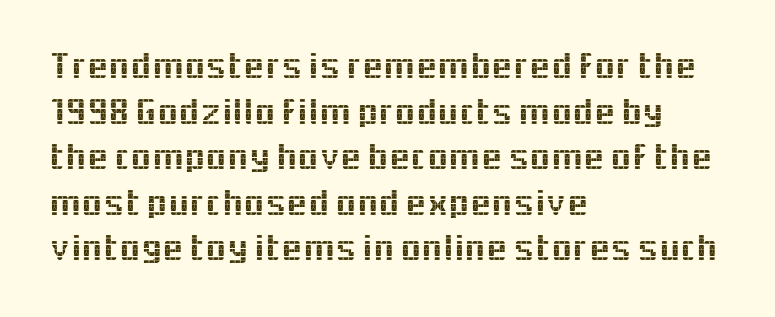
Q: Is the text italic (slanted)? A: No, it is upright.
Q: Is the typeface a serif or a sans-serif typeface? A: Sans-serif.
Q: Is the text underlined? A: No.
Q: How is the paragraph aligned? A: Left-aligned.
Q: Is the spacing between letters normal or unusually wide? A: Normal.
Q: Width (condensed, normal, or wide)? A: Normal.
Q: x-height? A: Medium.
Q: Monospaced? A: No.
